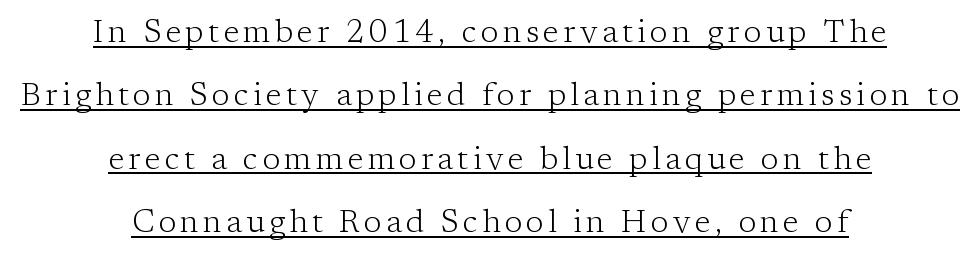
A typesetter would call this proportional, since set widths differ per character. Notice how a bar underscores the lettering throughout. Stems and bowls with no extra thickness — not bold. Notice the wide empty band between every row — that's loose leading. Both edges are ragged and mirror each other, which tells us the setting is centered.
